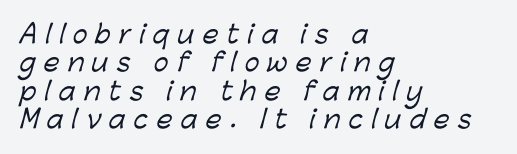
{"underline": "no", "align": "left", "line_spacing": "tight", "line_spacing_ratio": 1.14, "letter_spacing": "wide", "letter_spacing_em": 0.33, "glyph_px": 25}
